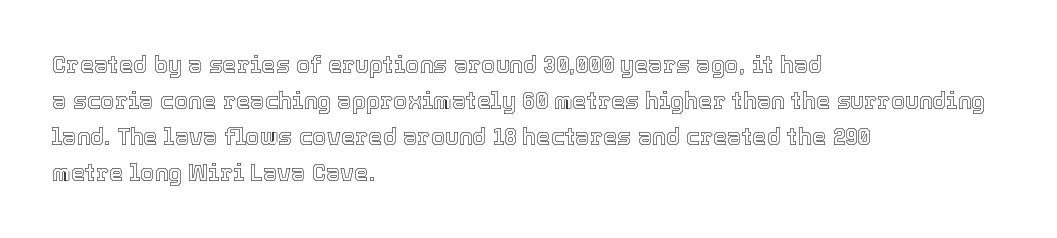
The passage shown has conventional tracking throughout. The axis of the letterforms is exactly vertical. In CSS terms this would be text-align: left. The area under the type is left untouched.
